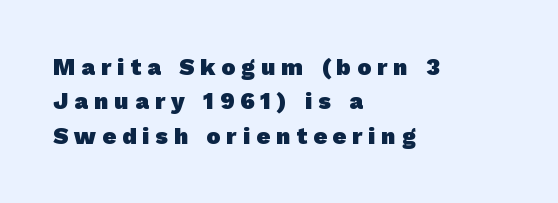
Q: Is the text bold? A: Yes.
Q: Is the text underlined? A: No.
Q: How is the paragraph aligned? A: Left-aligned.
Q: Is the spacing between letters normal or unusually wide? A: Unusually wide.
Q: Is the spacing between lines tight, normal or loose? A: Normal.
